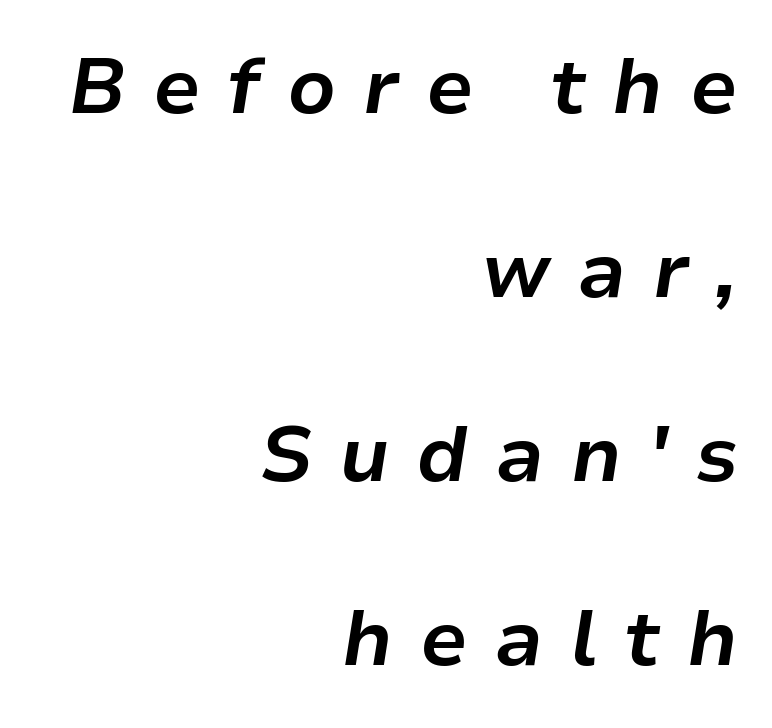
{"italic": "yes", "lean": "right", "slant_degrees": 9, "bold": "yes", "weight": "bold", "width": "normal", "stroke_contrast": "low", "x_height": "medium", "monospaced": "no", "underline": "no", "align": "right", "line_spacing": "loose", "line_spacing_ratio": 2.36, "letter_spacing": "wide", "letter_spacing_em": 0.34, "glyph_px": 78}
